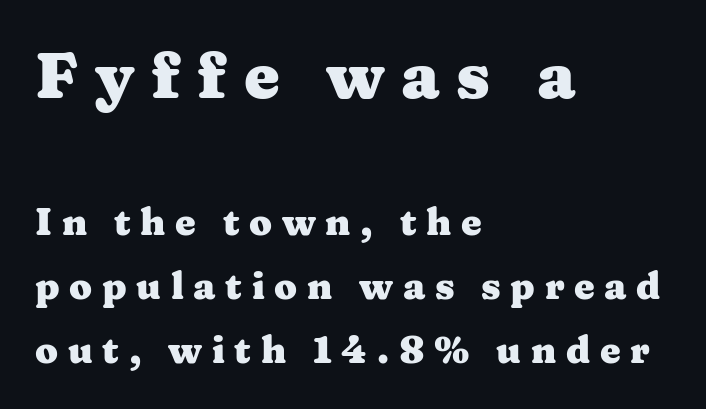
The image shows 64 px heavy, wide serif type, upright; set left-aligned, line spacing 1.74x, unusually wide letter spacing (+0.26 em), not underlined; the first (top) block is 1.73x larger; medium stroke contrast and a medium x-height.
